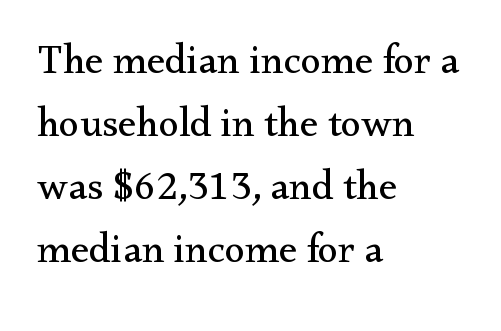
The specimen reads as upright at a glance. These glyphs show unthickened strokes, regular width or finer. The leading is moderate, giving the passage an even texture. The passage shown is typed in a proportional face where columns would drift.
